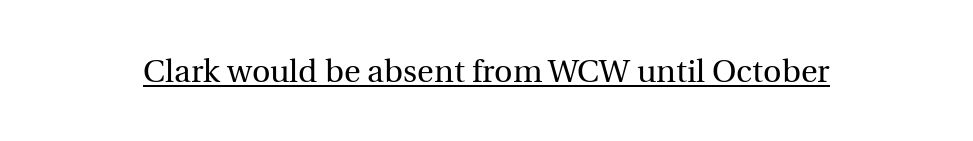
{"serif": "yes", "italic": "no", "bold": "no", "weight": "regular", "width": "normal", "x_height": "medium", "monospaced": "no", "underline": "yes", "letter_spacing": "normal", "letter_spacing_em": 0.0, "glyph_px": 32}
